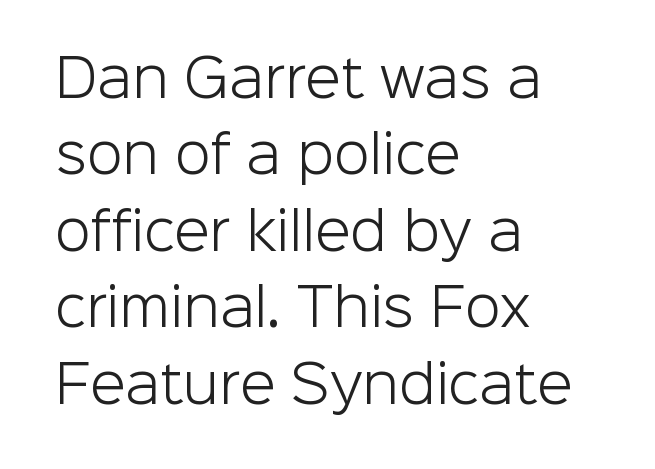
Q: Is the text bold? A: No.
Q: Is the text italic (slanted)? A: No, it is upright.
Q: Is the typeface a serif or a sans-serif typeface? A: Sans-serif.
Q: Is the text underlined? A: No.
Q: How is the paragraph aligned? A: Left-aligned.
Q: Is the spacing between letters normal or unusually wide? A: Normal.
Q: Is the spacing between lines tight, normal or loose? A: Normal.
Q: Width (condensed, normal, or wide)? A: Normal.
Q: Stroke contrast? A: Low.
Q: x-height? A: Medium.
Q: Monospaced? A: No.
